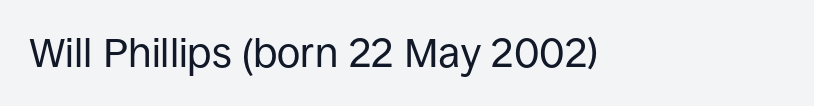
{"serif": "no", "italic": "no", "bold": "no", "weight": "regular", "width": "normal", "stroke_contrast": "low", "x_height": "large", "monospaced": "no", "underline": "no", "letter_spacing": "normal", "letter_spacing_em": 0.0, "glyph_px": 41}
